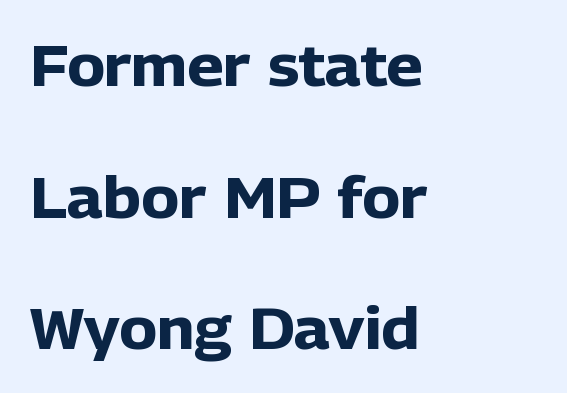
The image shows 57 px heavy sans-serif type, upright; set left-aligned, loose line spacing (2.31x), normal letter spacing, not underlined; low stroke contrast and a medium x-height.
